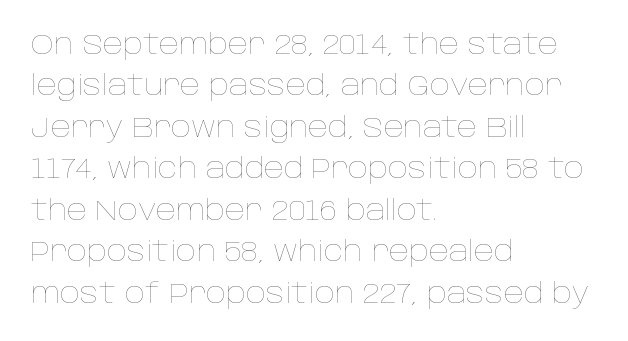
Q: Is the text bold? A: No.
Q: Is the text italic (slanted)? A: No, it is upright.
Q: Is the text underlined? A: No.
Q: How is the paragraph aligned? A: Left-aligned.
Q: Is the spacing between letters normal or unusually wide? A: Normal.
Q: Is the spacing between lines tight, normal or loose? A: Normal.
Q: Width (condensed, normal, or wide)? A: Normal.
Q: Stroke contrast? A: Low.
Q: x-height? A: Large.
Q: Monospaced? A: No.
